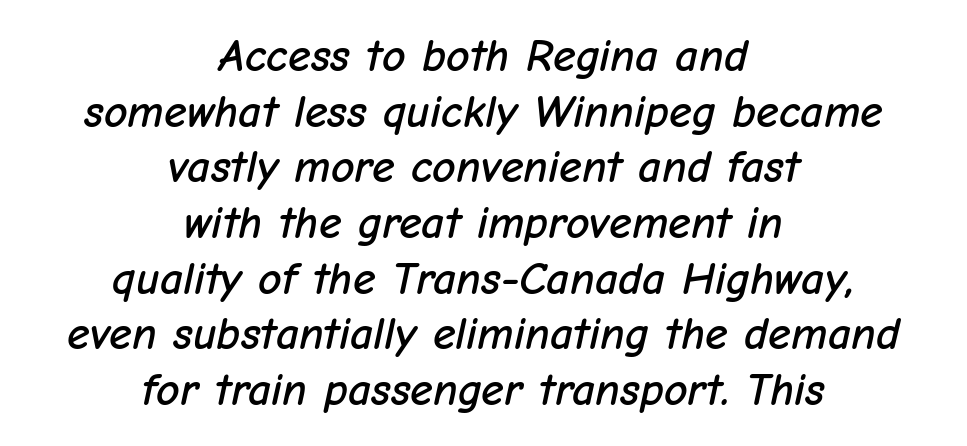
Q: Is the text italic (slanted)? A: Yes, it leans right by about 12 degrees.
Q: Is the text underlined? A: No.
Q: How is the paragraph aligned? A: Centered.
Q: Is the spacing between letters normal or unusually wide? A: Normal.
Q: Width (condensed, normal, or wide)? A: Normal.
Q: Stroke contrast? A: Low.
Q: x-height? A: Medium.
Q: Monospaced? A: No.
